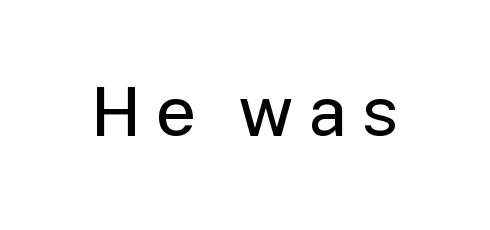
The image shows 72 px sans-serif type, upright; set unusually wide letter spacing (+0.2 em), not underlined; low stroke contrast and a medium x-height.
